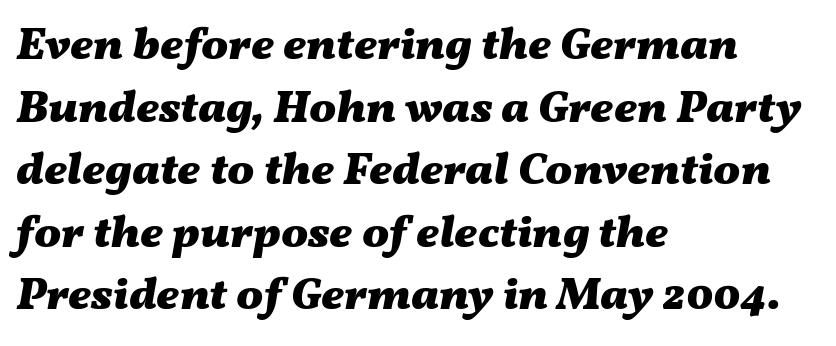
{"italic": "yes", "lean": "right", "slant_degrees": 11, "bold": "yes", "weight": "heavy", "width": "wide", "stroke_contrast": "medium", "x_height": "medium", "monospaced": "no", "underline": "no", "align": "left", "line_spacing": "normal", "line_spacing_ratio": 1.39, "letter_spacing": "normal", "letter_spacing_em": 0.0, "glyph_px": 45}
